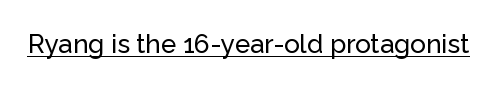
{"italic": "no", "underline": "yes", "letter_spacing": "normal", "letter_spacing_em": 0.0, "glyph_px": 26}
